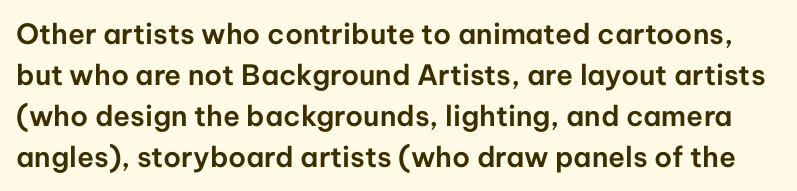
Q: Is the text italic (slanted)? A: No, it is upright.
Q: Is the typeface a serif or a sans-serif typeface? A: Sans-serif.
Q: Is the text underlined? A: No.
Q: Is the spacing between letters normal or unusually wide? A: Normal.
Q: Is the spacing between lines tight, normal or loose? A: Normal.
Q: Width (condensed, normal, or wide)? A: Normal.
Q: Stroke contrast? A: Low.
Q: x-height? A: Medium.
Q: Monospaced? A: No.
